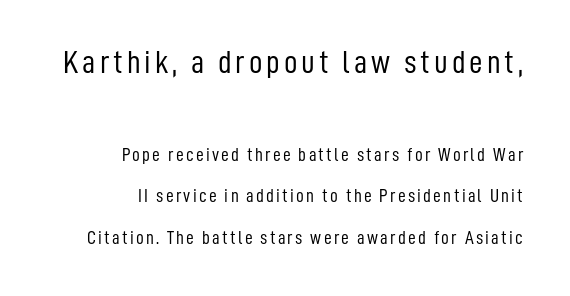
The image shows 33 px light, condensed sans-serif type, upright; set right-aligned, loose line spacing (2.19x), not underlined; the first (top) block is 1.74x larger; low stroke contrast and a medium x-height.
